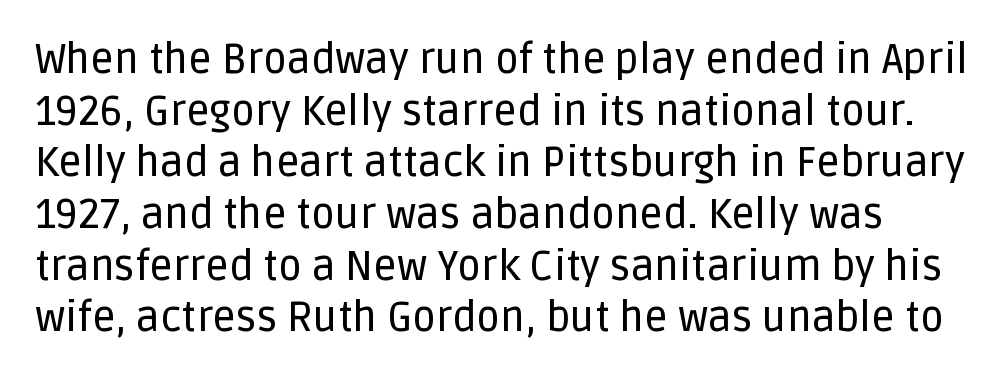
{"serif": "no", "italic": "no", "width": "normal", "stroke_contrast": "low", "x_height": "large", "monospaced": "no", "underline": "no", "line_spacing": "normal", "line_spacing_ratio": 1.26, "letter_spacing": "normal", "letter_spacing_em": 0.0, "glyph_px": 41}
